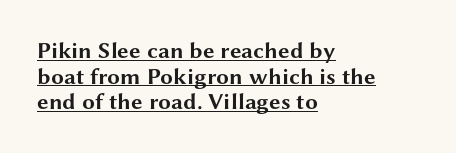
Emphasis by weight is at full strength: bold. Do the letters lean? They stand straight. This rendering uses left alignment, leaving the right contour irregular. Tightly led — the rows are bunched. Nothing unusual about the tracking: characters are spaced as the font intends. The specimen includes a rule beneath the text block's lines.
